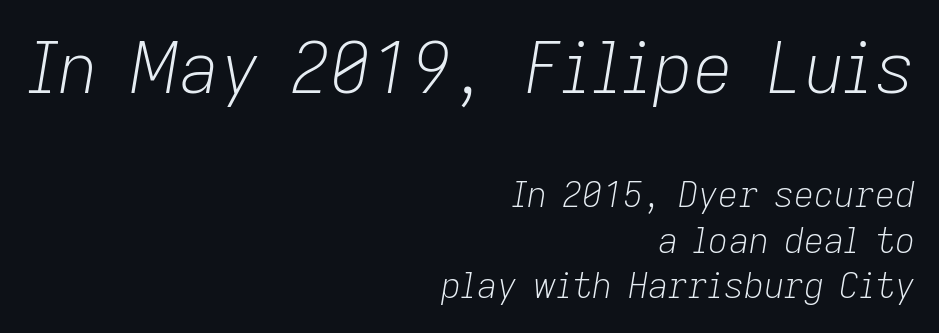
Q: Is the text bold? A: No.
Q: Is the text italic (slanted)? A: Yes, it leans right by about 9 degrees.
Q: Is the text underlined? A: No.
Q: How is the paragraph aligned? A: Right-aligned.
Q: Is the spacing between letters normal or unusually wide? A: Normal.
Q: Is the spacing between lines tight, normal or loose? A: Normal.
Q: Which block of text is set in a larger size, the first (top) or the second (bottom)? A: The first (top) one.
Q: Width (condensed, normal, or wide)? A: Normal.
Q: Stroke contrast? A: Low.
Q: x-height? A: Medium.
Q: Monospaced? A: No.
